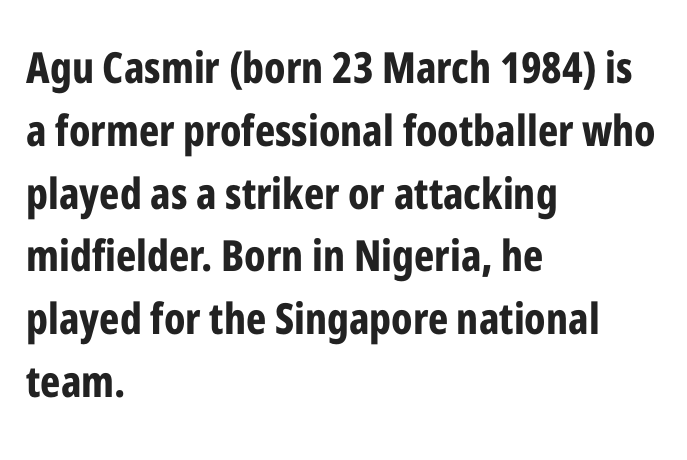
{"serif": "no", "italic": "no", "bold": "yes", "weight": "bold", "width": "condensed", "stroke_contrast": "low", "x_height": "medium", "monospaced": "no", "underline": "no", "align": "left", "line_spacing": "normal", "line_spacing_ratio": 1.46, "letter_spacing": "normal", "letter_spacing_em": 0.0, "glyph_px": 43}
